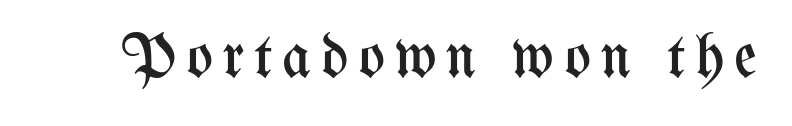
{"italic": "no", "bold": "no", "weight": "regular", "width": "condensed", "stroke_contrast": "medium", "x_height": "medium", "monospaced": "no", "underline": "no", "glyph_px": 62}
